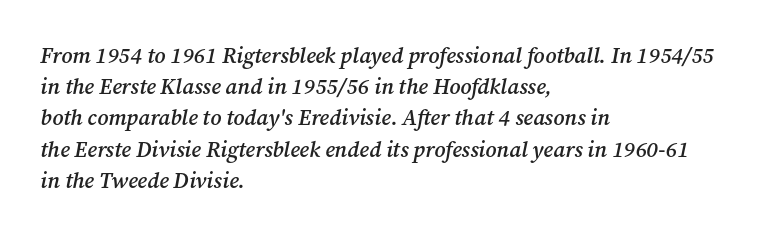
Typesetter's note: demi weight, one step under bold. The passage shown stacks its lines at a standard gap. Lines of text with bare space underneath. Notice how the passage keeps a crisp vertical edge on the left only. The text carries the slant typical of an italic or oblique font.
